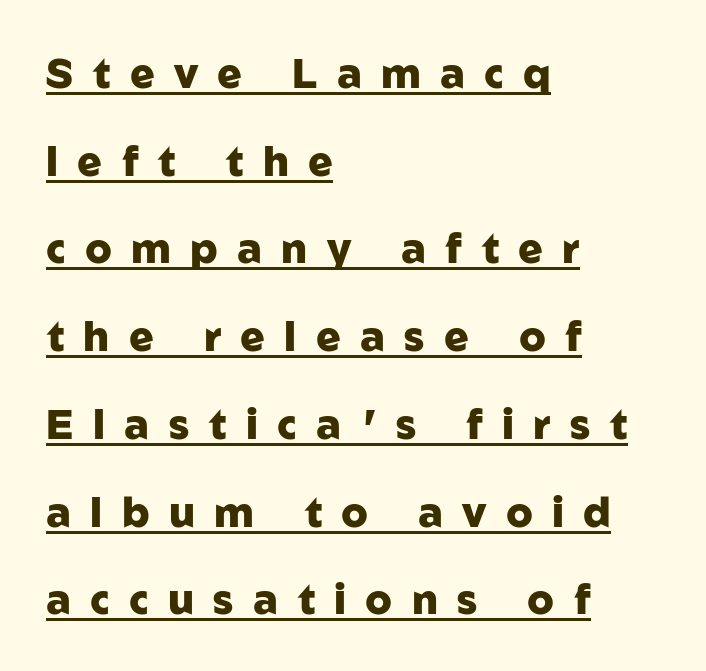
{"serif": "no", "italic": "no", "bold": "yes", "weight": "heavy", "width": "normal", "stroke_contrast": "low", "x_height": "medium", "monospaced": "no", "underline": "yes", "align": "left", "line_spacing": "loose", "line_spacing_ratio": 2.14, "letter_spacing": "wide", "letter_spacing_em": 0.47, "glyph_px": 41}
